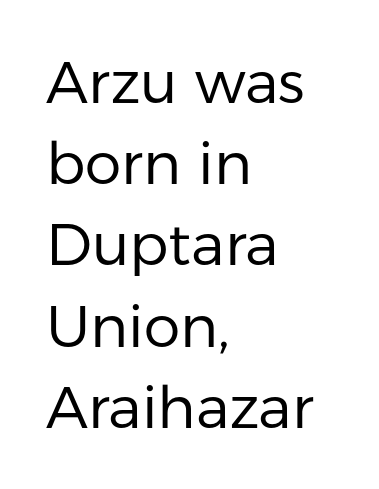
Q: Is the text bold? A: No.
Q: Is the text italic (slanted)? A: No, it is upright.
Q: Is the typeface a serif or a sans-serif typeface? A: Sans-serif.
Q: Is the text underlined? A: No.
Q: How is the paragraph aligned? A: Left-aligned.
Q: Is the spacing between letters normal or unusually wide? A: Normal.
Q: Is the spacing between lines tight, normal or loose? A: Normal.
Q: Width (condensed, normal, or wide)? A: Normal.
Q: Stroke contrast? A: Low.
Q: x-height? A: Medium.
Q: Monospaced? A: No.
